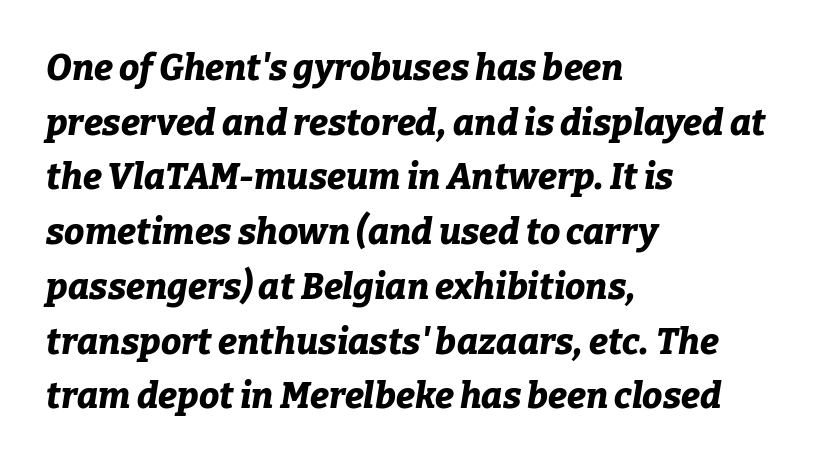
Q: Is the text bold? A: Yes.
Q: Is the text italic (slanted)? A: Yes, it leans right by about 9 degrees.
Q: Is the text underlined? A: No.
Q: How is the paragraph aligned? A: Left-aligned.
Q: Is the spacing between letters normal or unusually wide? A: Normal.
Q: Is the spacing between lines tight, normal or loose? A: Normal.
Q: Width (condensed, normal, or wide)? A: Normal.
Q: Stroke contrast? A: Low.
Q: x-height? A: Medium.
Q: Monospaced? A: No.
